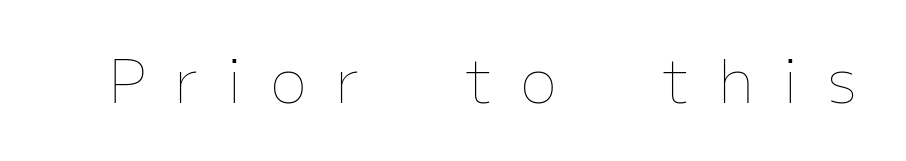
Looks like regular typesetting: each glyph gets only the width it needs. Is there any slant? The stems are plumb. The font is comparable to plain body text, perhaps lighter. The zone under the glyphs is completely vacant. The letterforms stand isolated, each surrounded by extra space.
